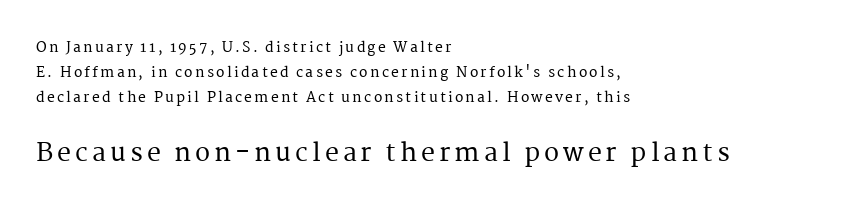
Q: Is the text italic (slanted)? A: No, it is upright.
Q: Is the text underlined? A: No.
Q: How is the paragraph aligned? A: Left-aligned.
Q: Which block of text is set in a larger size, the first (top) or the second (bottom)? A: The second (bottom) one.
